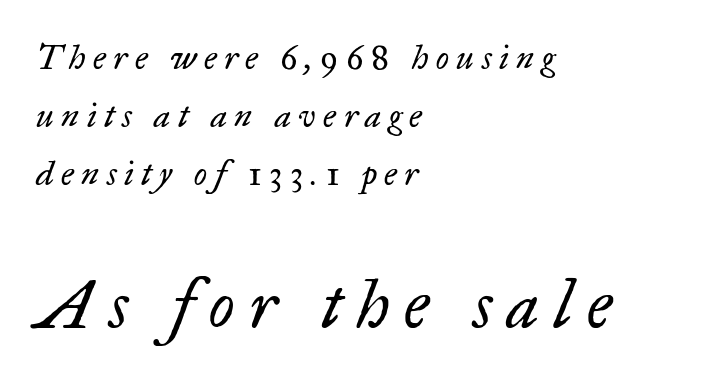
The image shows 67 px regular-weight serif type, italic (leaning right); set left-aligned, line spacing 1.71x, unusually wide letter spacing (+0.22 em), not underlined; the second (bottom) block is 1.97x larger; low stroke contrast and a small x-height.
